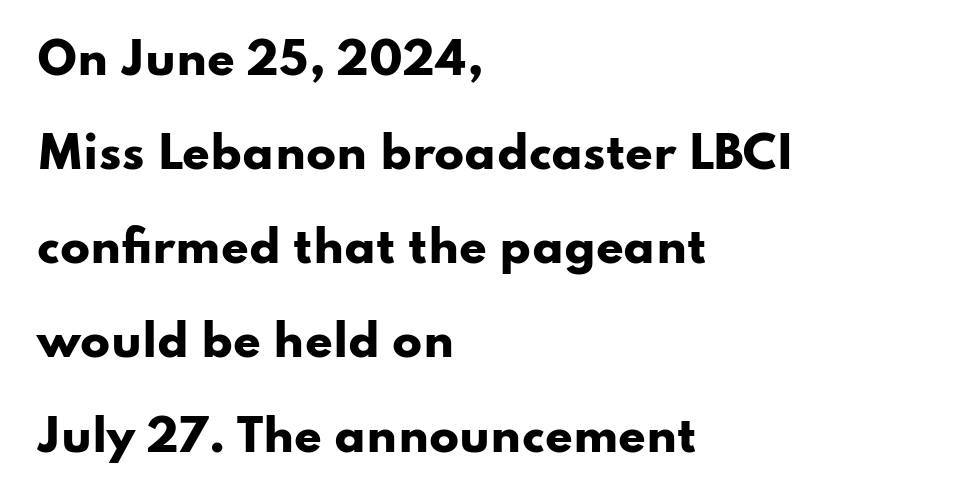
Whoever set this chose breathing room over compactness in the vertical rhythm. Here the glyphs are tracked normally, forming tight word shapes. The rendering shows plain stroke endings on the letterforms — a sans-serif design. Proportional: the letters do not fall into vertical columns.
